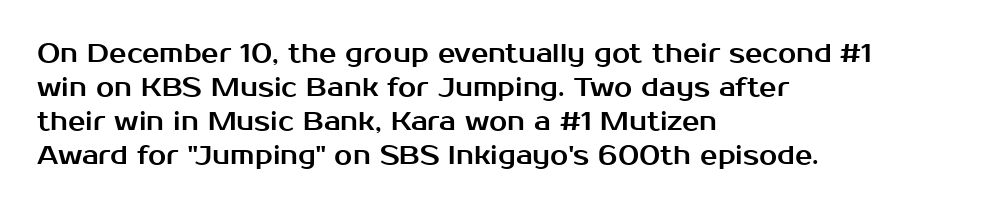
The image shows 26 px text type, upright; set left-aligned, normal line spacing (1.31x), normal letter spacing, not underlined.
